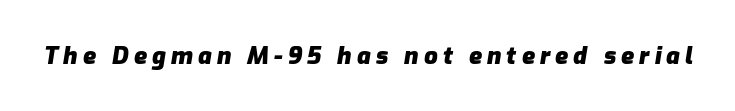
The image shows 24 px bold type, italic (leaning right); set unusually wide letter spacing (+0.21 em), not underlined.
